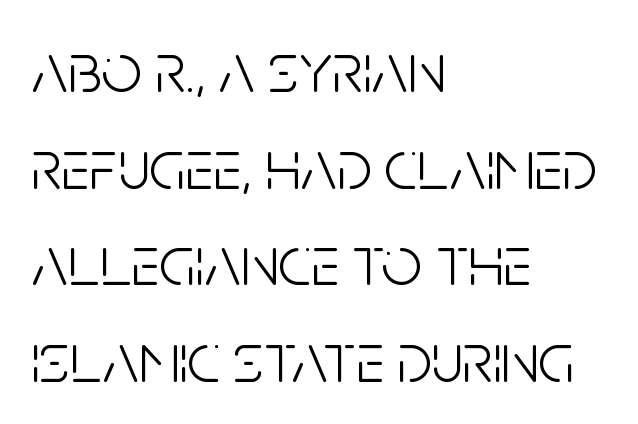
Has an underline been added? It has not. Compared with typical paragraphs, the rows here are spaced about the same. The face used here is proportionally spaced, like ordinary book or web type. Standard letterfit; no display-style spreading of the glyphs. Serifs: no, the terminals of the letterforms are clean.
